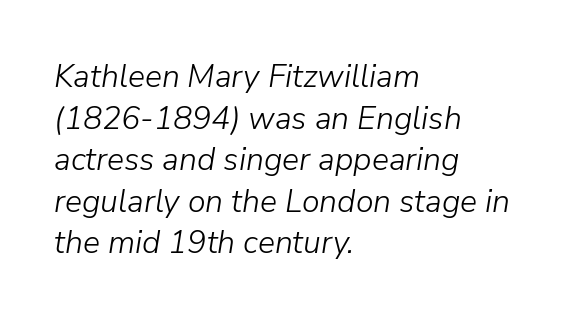
The image shows 32 px light type, italic (leaning right); set left-aligned, normal line spacing (1.3x), normal letter spacing, not underlined; low stroke contrast and a medium x-height.
